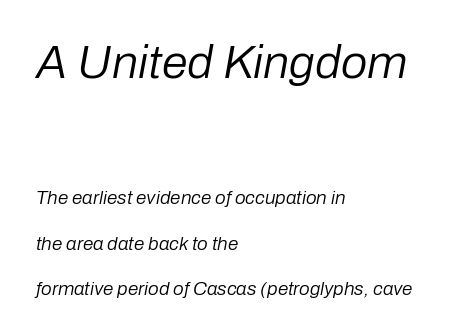
{"italic": "yes", "lean": "right", "slant_degrees": 10, "bold": "no", "weight": "regular", "width": "normal", "stroke_contrast": "low", "x_height": "medium", "monospaced": "no", "underline": "no", "align": "left", "line_spacing": "loose", "line_spacing_ratio": 2.41, "letter_spacing": "normal", "letter_spacing_em": 0.0, "larger_block": "first", "size_ratio": 2.47, "glyph_px": 47}
